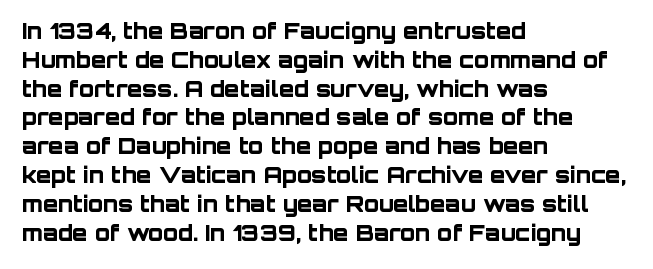
Q: Is the text bold? A: Yes.
Q: Is the text italic (slanted)? A: No, it is upright.
Q: Is the text underlined? A: No.
Q: How is the paragraph aligned? A: Left-aligned.
Q: Is the spacing between letters normal or unusually wide? A: Normal.
Q: Is the spacing between lines tight, normal or loose? A: Normal.
